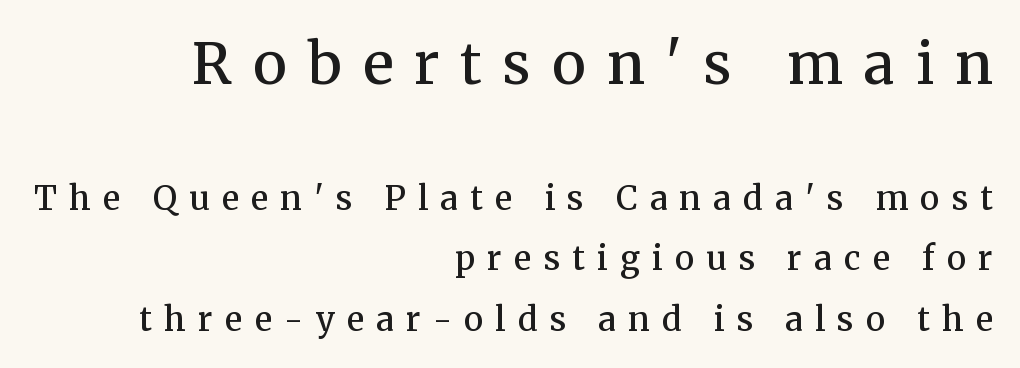
{"serif": "yes", "italic": "no", "bold": "semi", "weight": "semibold", "width": "normal", "stroke_contrast": "medium", "x_height": "medium", "monospaced": "no", "underline": "no", "align": "right", "line_spacing_ratio": 1.83, "letter_spacing": "wide", "letter_spacing_em": 0.37, "larger_block": "first", "size_ratio": 1.73, "glyph_px": 57}
